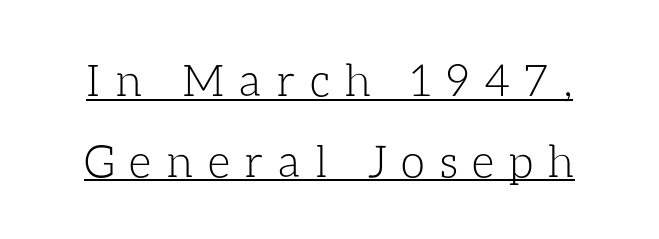
This rendering widens character spacing well past its baseline value. Think of a printed novel: that variable character pitch is what you see here. Is there an underline? Yes — a line sits under the letters. Heft: none added — not bold. The specimen reads as upright at a glance.
